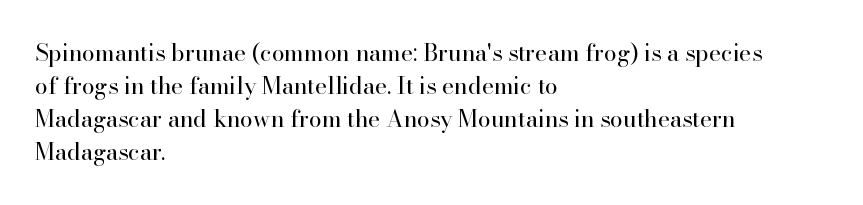
{"italic": "no", "bold": "no", "underline": "no", "align": "left", "line_spacing": "normal", "line_spacing_ratio": 1.43, "letter_spacing": "normal", "letter_spacing_em": 0.0, "glyph_px": 23}
